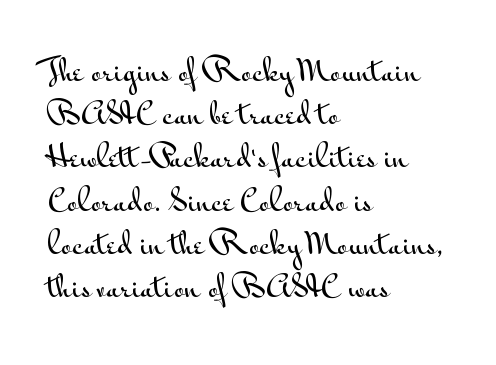
The area under the type is left untouched. This sample has the flowing, uneven cadence of proportional lettering. Spacing between characters is what you'd get straight out of the box. Vertical spacing — default. The lines in this sample share a left origin and differ only in where they stop.
